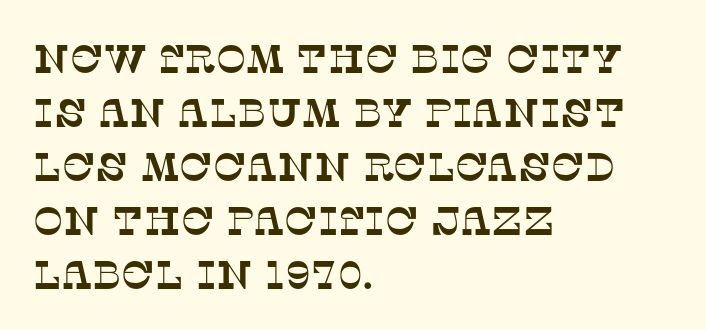
Q: Is the typeface a serif or a sans-serif typeface? A: Serif.
Q: Is the text underlined? A: No.
Q: How is the paragraph aligned? A: Left-aligned.
Q: Is the spacing between letters normal or unusually wide? A: Normal.
Q: Is the spacing between lines tight, normal or loose? A: Normal.
Q: Width (condensed, normal, or wide)? A: Normal.
Q: Stroke contrast? A: Low.
Q: x-height? A: Large.
Q: Monospaced? A: No.
